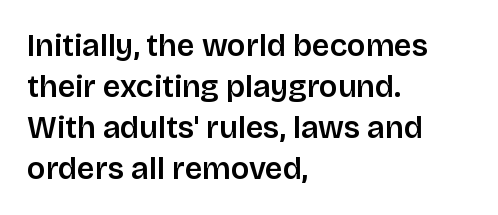
Q: Is the text bold? A: Semi-bold.
Q: Is the text italic (slanted)? A: No, it is upright.
Q: Is the typeface a serif or a sans-serif typeface? A: Sans-serif.
Q: Is the text underlined? A: No.
Q: How is the paragraph aligned? A: Left-aligned.
Q: Is the spacing between letters normal or unusually wide? A: Normal.
Q: Is the spacing between lines tight, normal or loose? A: Normal.
Q: Width (condensed, normal, or wide)? A: Normal.
Q: Stroke contrast? A: Low.
Q: x-height? A: Large.
Q: Monospaced? A: No.
